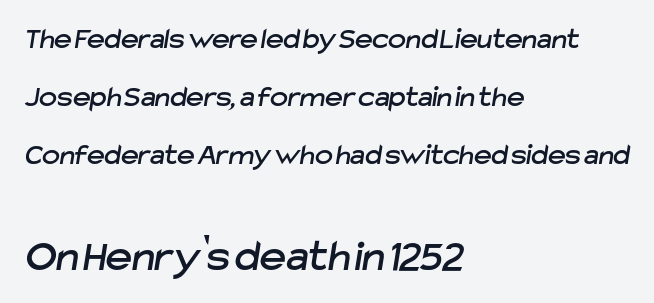
The image shows 45 px sans-serif type; set left-aligned, loose line spacing (1.93x), normal letter spacing, not underlined; the second (bottom) block is 1.5x larger; low stroke contrast and a medium x-height.
